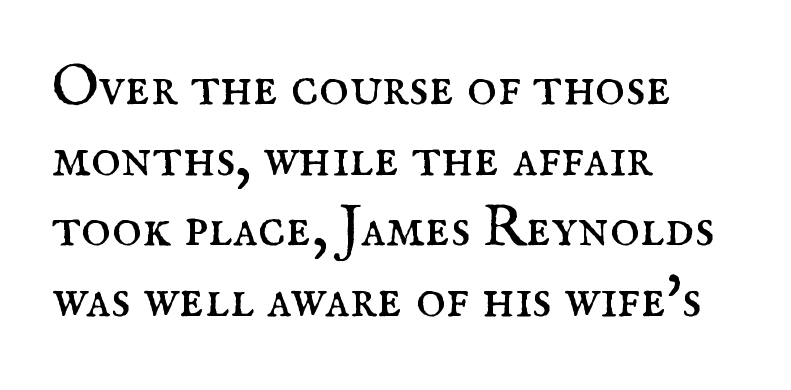
Style check: upright. Each letter keeps its own natural width here, so spacing adapts to shape. Classification — serif. Leftover space on each line is placed entirely after the last word. The weight tops out at a normal text grade. Default kerning and tracking; the words read as compact shapes.
